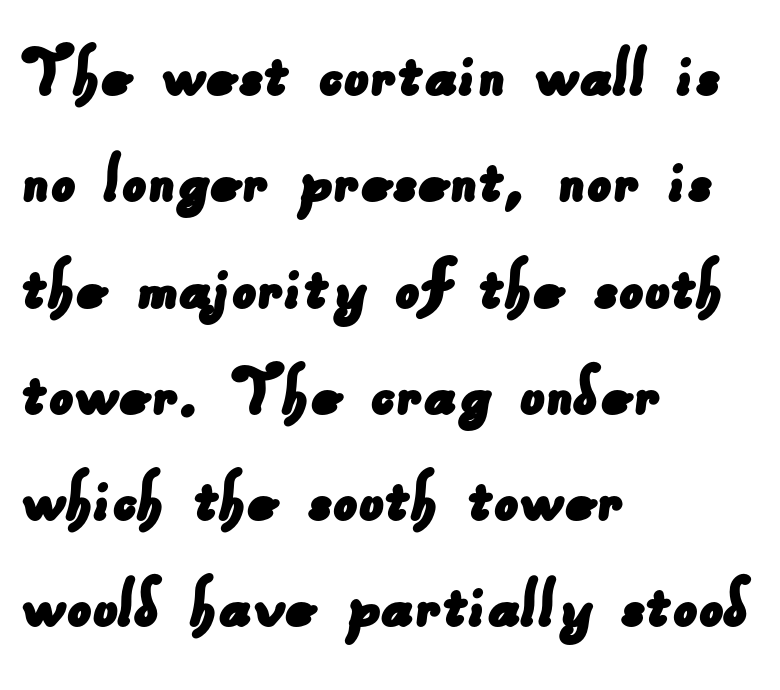
Q: Is the typeface a serif or a sans-serif typeface? A: Sans-serif.
Q: Is the text underlined? A: No.
Q: How is the paragraph aligned? A: Left-aligned.
Q: Is the spacing between letters normal or unusually wide? A: Normal.
Q: Is the spacing between lines tight, normal or loose? A: Normal.
Q: Width (condensed, normal, or wide)? A: Normal.
Q: Stroke contrast? A: Low.
Q: x-height? A: Small.
Q: Monospaced? A: No.
